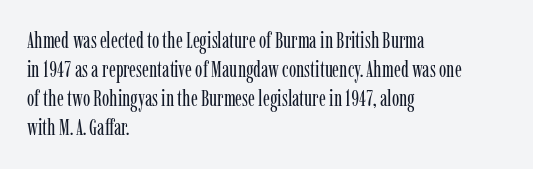
Tall strokes in this sample are plumb rather than angled. The passage shown has conventional tracking throughout. Every row of glyphs begins at an identical x-position on the left. A normal amount of white space separates one row of letters from the next. Type without underlining.
